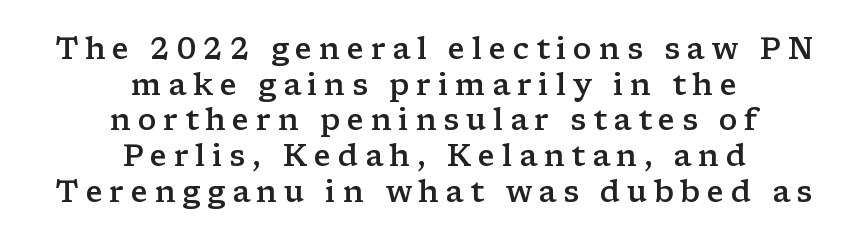
Q: Is the text bold? A: Semi-bold.
Q: Is the text italic (slanted)? A: No, it is upright.
Q: Is the typeface a serif or a sans-serif typeface? A: Serif.
Q: Is the text underlined? A: No.
Q: How is the paragraph aligned? A: Centered.
Q: Is the spacing between letters normal or unusually wide? A: Unusually wide.
Q: Width (condensed, normal, or wide)? A: Wide.
Q: Stroke contrast? A: Low.
Q: x-height? A: Medium.
Q: Monospaced? A: No.
